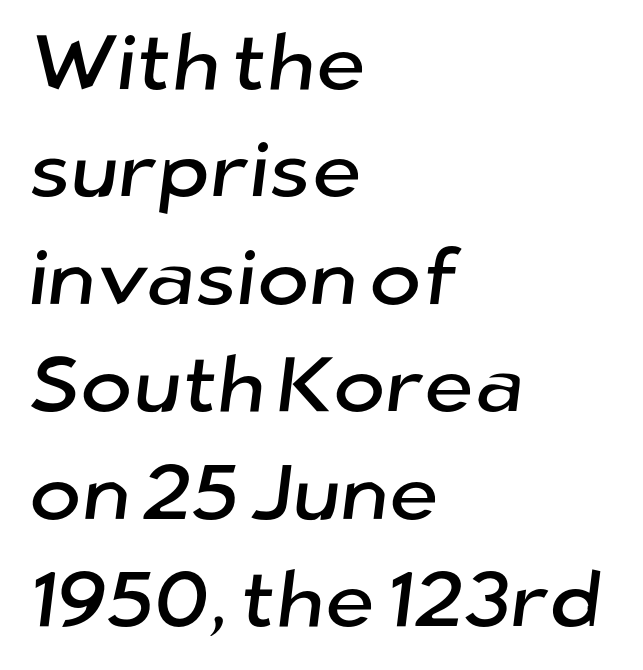
{"serif": "no", "width": "normal", "stroke_contrast": "low", "x_height": "medium", "monospaced": "no", "underline": "no", "align": "left", "line_spacing": "normal", "line_spacing_ratio": 1.36, "letter_spacing": "normal", "letter_spacing_em": 0.0, "glyph_px": 79}
